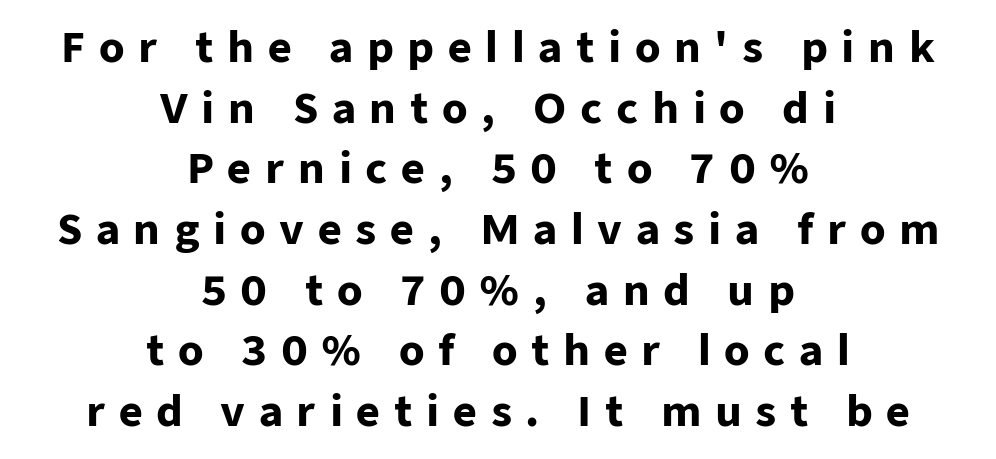
The image shows 41 px heavy sans-serif type, upright; set centered, normal line spacing (1.48x), unusually wide letter spacing (+0.33 em), not underlined; low stroke contrast and a medium x-height.
